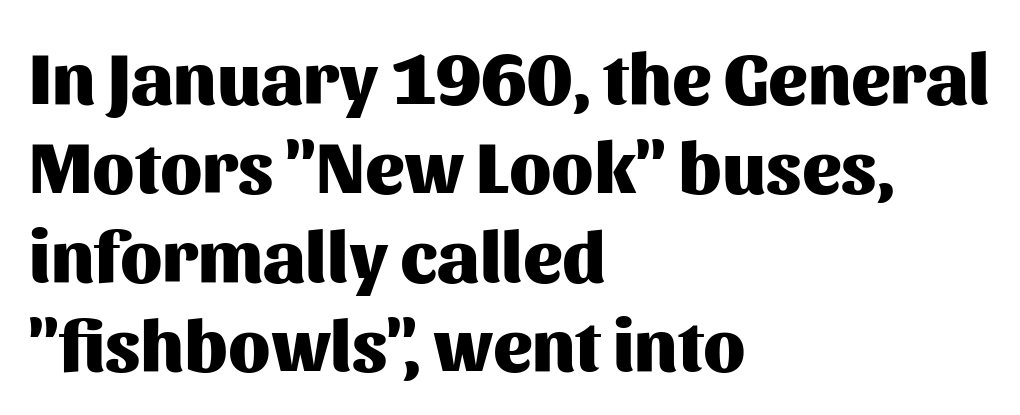
The image shows 73 px heavy sans-serif type, upright; set left-aligned, line spacing 1.22x, normal letter spacing, not underlined; medium stroke contrast and a medium x-height.
